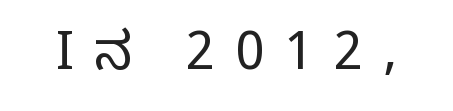
Q: Is the text bold? A: No.
Q: Is the text italic (slanted)? A: No, it is upright.
Q: Is the typeface a serif or a sans-serif typeface? A: Serif.
Q: Is the text underlined? A: No.
Q: Is the spacing between letters normal or unusually wide? A: Unusually wide.
Q: Width (condensed, normal, or wide)? A: Normal.
Q: Stroke contrast? A: Low.
Q: x-height? A: Large.
Q: Monospaced? A: No.
